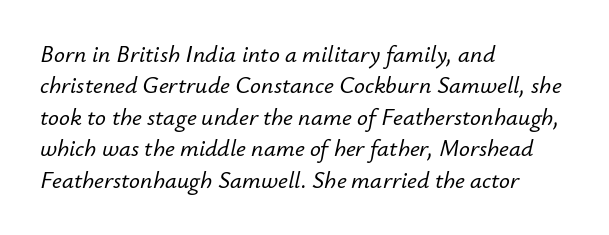
The image shows 24 px text type, italic (leaning right); set left-aligned, normal line spacing (1.31x), normal letter spacing, not underlined.
